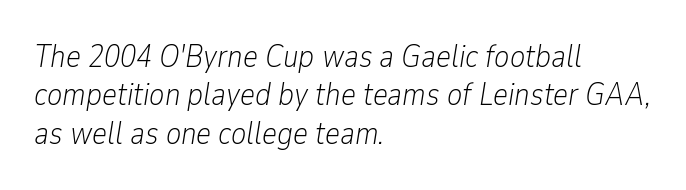
The rendering applies a slant to the glyphs. The font is comparable to plain body text, perhaps lighter. These lines are rendered in a variable-pitch font. The glyphs are unaccompanied by any horizontal stroke below them.
